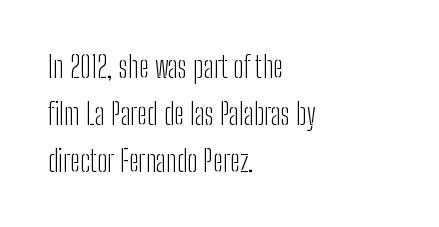
{"serif": "no", "italic": "no", "bold": "no", "weight": "light", "width": "condensed", "stroke_contrast": "low", "x_height": "medium", "monospaced": "no", "underline": "no", "align": "left", "line_spacing": "normal", "line_spacing_ratio": 1.56, "letter_spacing": "normal", "letter_spacing_em": 0.0, "glyph_px": 30}
